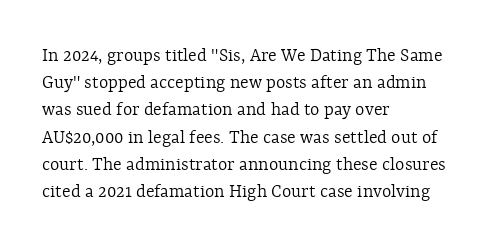
Q: Is the text bold? A: No.
Q: Is the text italic (slanted)? A: No, it is upright.
Q: Is the text underlined? A: No.
Q: How is the paragraph aligned? A: Left-aligned.
Q: Is the spacing between letters normal or unusually wide? A: Normal.
Q: Is the spacing between lines tight, normal or loose? A: Normal.
